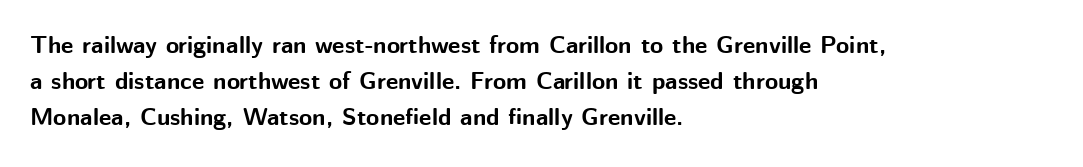
The image shows 24 px bold type, upright; set left-aligned, normal line spacing (1.49x), normal letter spacing, not underlined.
